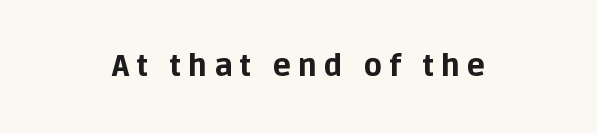
The image shows 30 px bold sans-serif type, upright; set centered, unusually wide letter spacing (+0.23 em), not underlined; low stroke contrast and a large x-height.
